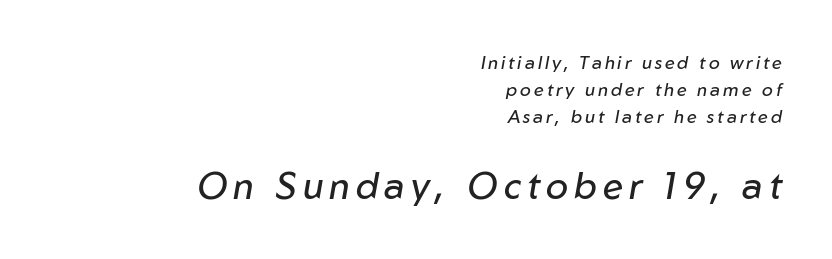
The image shows 37 px regular-weight type, italic (leaning right); set right-aligned, normal line spacing (1.51x), not underlined; the second (bottom) block is 2.06x larger; low stroke contrast and a medium x-height.
